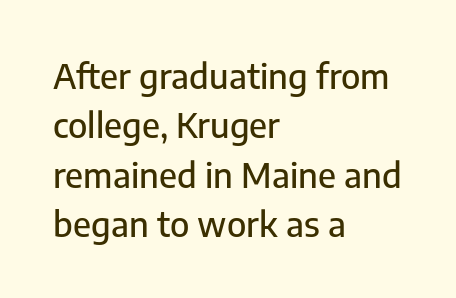
The image shows 34 px sans-serif type, upright; set left-aligned, normal line spacing (1.45x), normal letter spacing, not underlined; low stroke contrast and a medium x-height.
